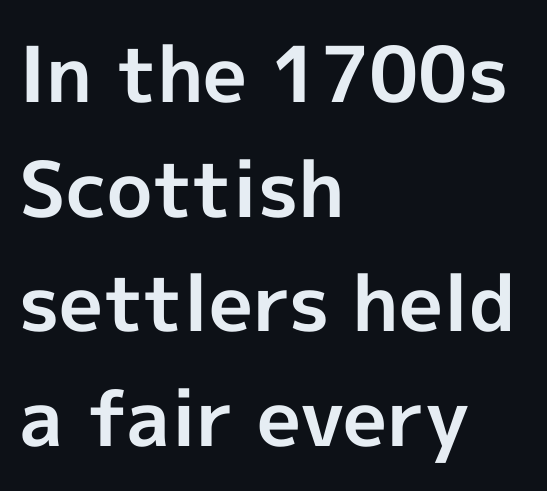
Q: Is the text bold? A: Yes.
Q: Is the text italic (slanted)? A: No, it is upright.
Q: Is the typeface a serif or a sans-serif typeface? A: Sans-serif.
Q: Is the text underlined? A: No.
Q: How is the paragraph aligned? A: Left-aligned.
Q: Is the spacing between letters normal or unusually wide? A: Normal.
Q: Is the spacing between lines tight, normal or loose? A: Normal.
Q: Width (condensed, normal, or wide)? A: Normal.
Q: x-height? A: Medium.
Q: Monospaced? A: No.
